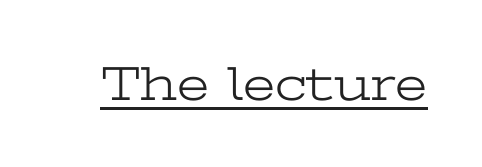
{"serif": "yes", "italic": "no", "bold": "no", "weight": "light", "width": "wide", "stroke_contrast": "low", "x_height": "medium", "monospaced": "no", "underline": "yes", "letter_spacing": "normal", "letter_spacing_em": 0.0, "glyph_px": 49}
